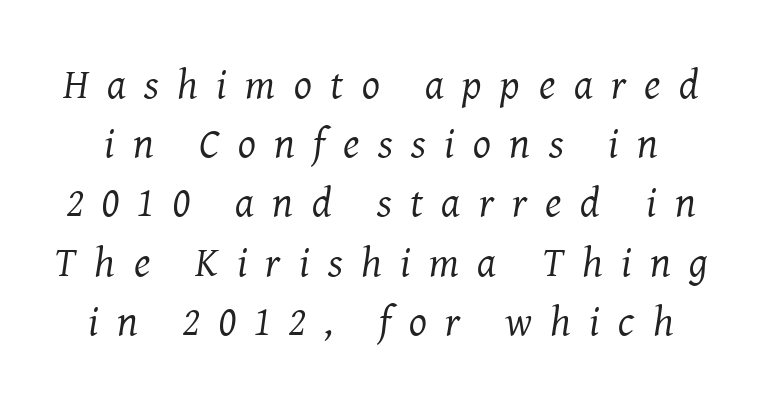
The passage shown stacks its lines at a standard gap. Words appear elongated and porous because spacing is wide. Honestly, there is no underline to notice here at all. The letters carry serifs — small finishing strokes at the ends of their stems.
